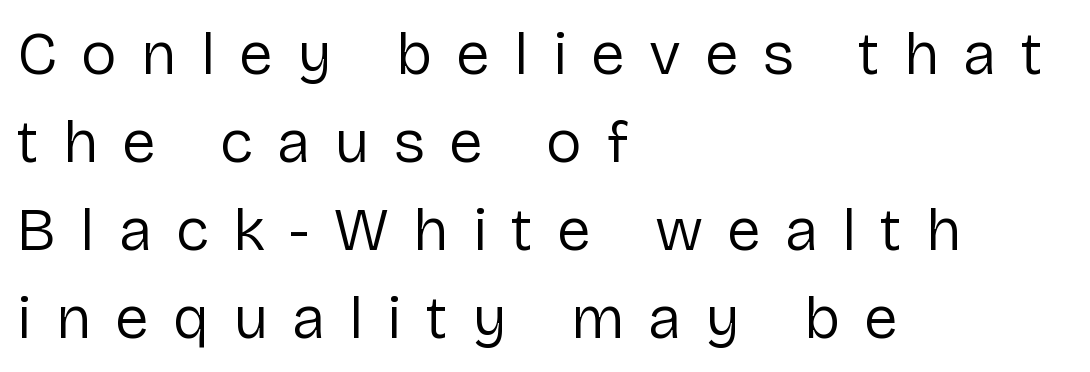
{"serif": "no", "italic": "no", "bold": "no", "weight": "regular", "width": "normal", "stroke_contrast": "low", "x_height": "medium", "monospaced": "no", "underline": "no", "align": "left", "line_spacing": "normal", "line_spacing_ratio": 1.44, "letter_spacing": "wide", "letter_spacing_em": 0.39, "glyph_px": 61}
